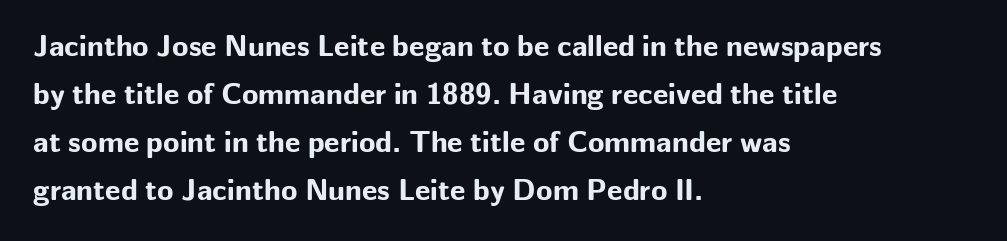
Is there much room between lines? A standard amount, neither cramped nor airy. I'd call this a sans setting — the letters go barefoot. Short and long lines alike share a common starting point at left. Honestly, the letter spacing is just normal — you wouldn't notice it. Here the designer chose a conventional face with non-uniform glyph widths.
